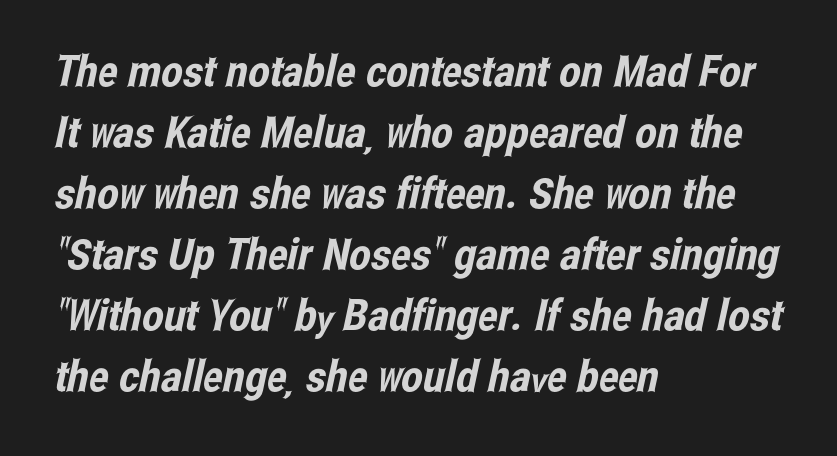
{"serif": "no", "width": "condensed", "stroke_contrast": "low", "x_height": "medium", "monospaced": "no", "underline": "no", "align": "left", "line_spacing": "normal", "line_spacing_ratio": 1.42, "letter_spacing": "normal", "letter_spacing_em": 0.0, "glyph_px": 43}
